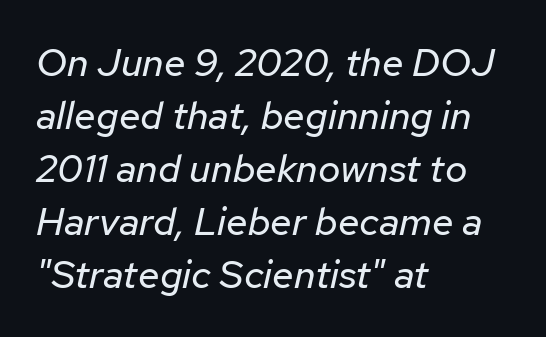
Q: Is the text bold? A: No.
Q: Is the text italic (slanted)? A: Yes, it leans right by about 12 degrees.
Q: Is the text underlined? A: No.
Q: How is the paragraph aligned? A: Left-aligned.
Q: Is the spacing between letters normal or unusually wide? A: Normal.
Q: Is the spacing between lines tight, normal or loose? A: Normal.
Q: Width (condensed, normal, or wide)? A: Normal.
Q: Stroke contrast? A: Low.
Q: x-height? A: Medium.
Q: Monospaced? A: No.
